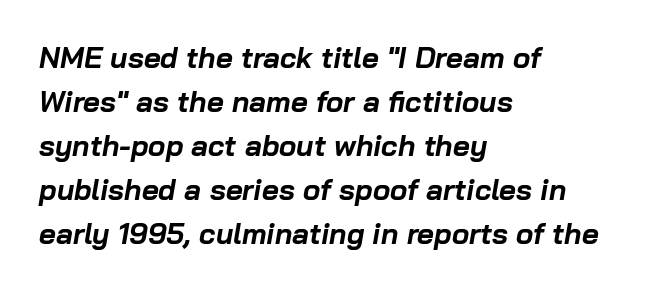
{"italic": "yes", "lean": "right", "slant_degrees": 10, "bold": "yes", "weight": "bold", "width": "normal", "stroke_contrast": "low", "x_height": "medium", "monospaced": "no", "underline": "no", "align": "left", "line_spacing": "normal", "line_spacing_ratio": 1.52, "letter_spacing": "normal", "letter_spacing_em": 0.0, "glyph_px": 29}
